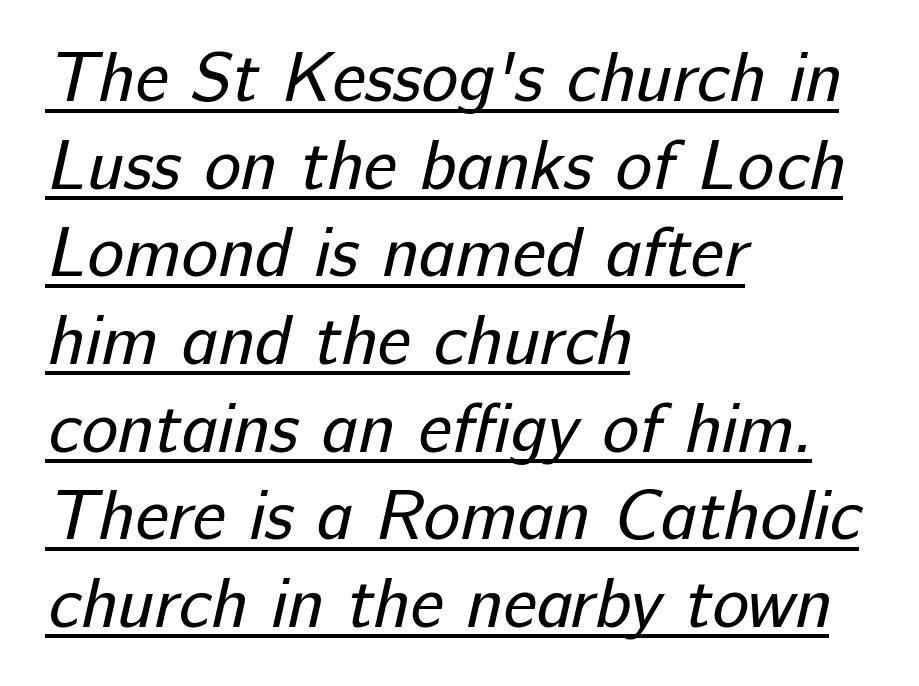
Look at the bottom of the vertical strokes: they stop flat, with no serifs. Proportional: the letters do not fall into vertical columns. The rendering uses the underline text-decoration. Here the glyphs are tracked normally, forming tight word shapes. A light-to-regular cut is what we see here. A student would call this left alignment; a typographer would say flush left, rag right.
